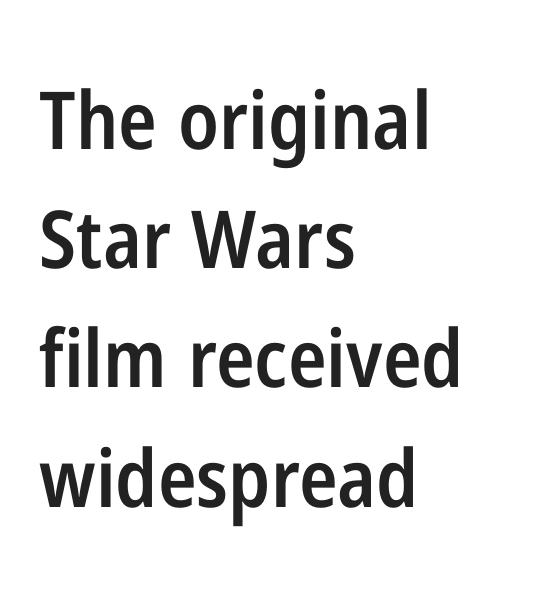
Every row of glyphs begins at an identical x-position on the left. The space between consecutive lines is moderate. Any mark beneath the type? The region is blank. The specimen reads as upright at a glance. Each letter's strokes conclude bluntly, with no projecting serifs. These lines are rendered in a variable-pitch font.
